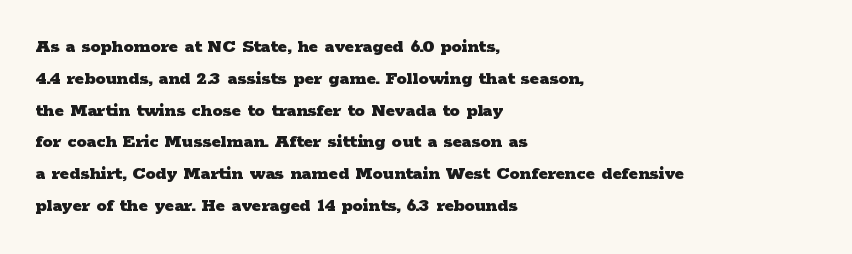
Q: Is the text bold? A: Yes.
Q: Is the text italic (slanted)? A: No, it is upright.
Q: Is the text underlined? A: No.
Q: How is the paragraph aligned? A: Left-aligned.
Q: Is the spacing between letters normal or unusually wide? A: Normal.
Q: Is the spacing between lines tight, normal or loose? A: Normal.
